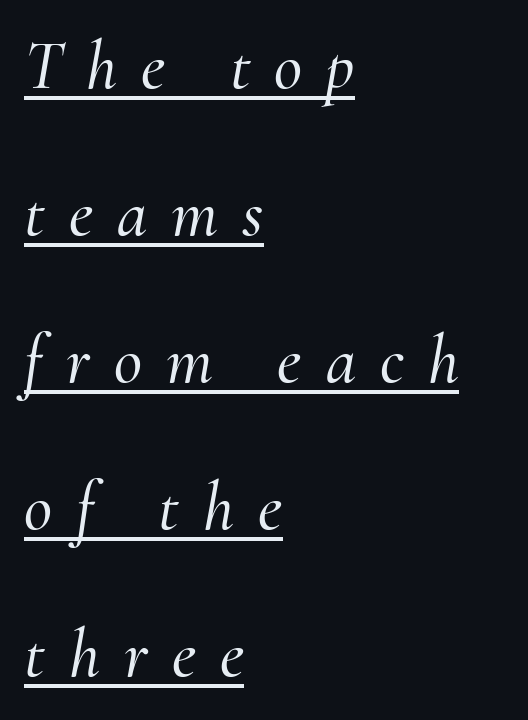
{"serif": "yes", "italic": "yes", "lean": "right", "slant_degrees": 10, "width": "normal", "stroke_contrast": "medium", "x_height": "small", "monospaced": "no", "underline": "yes", "align": "left", "line_spacing": "loose", "line_spacing_ratio": 2.13, "letter_spacing": "wide", "letter_spacing_em": 0.35, "glyph_px": 69}
